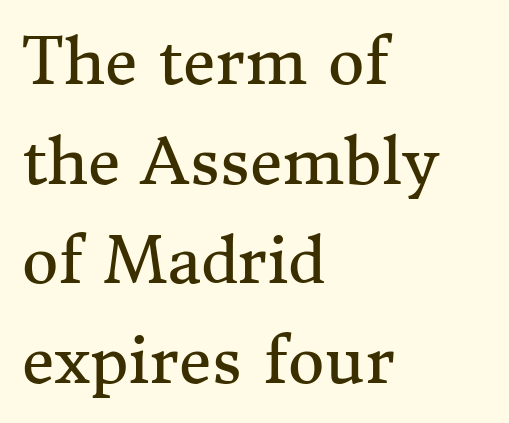
Q: Is the text bold? A: No.
Q: Is the text italic (slanted)? A: No, it is upright.
Q: Is the typeface a serif or a sans-serif typeface? A: Serif.
Q: Is the text underlined? A: No.
Q: How is the paragraph aligned? A: Left-aligned.
Q: Is the spacing between letters normal or unusually wide? A: Normal.
Q: Is the spacing between lines tight, normal or loose? A: Normal.
Q: Width (condensed, normal, or wide)? A: Normal.
Q: Stroke contrast? A: Medium.
Q: x-height? A: Medium.
Q: Monospaced? A: No.
